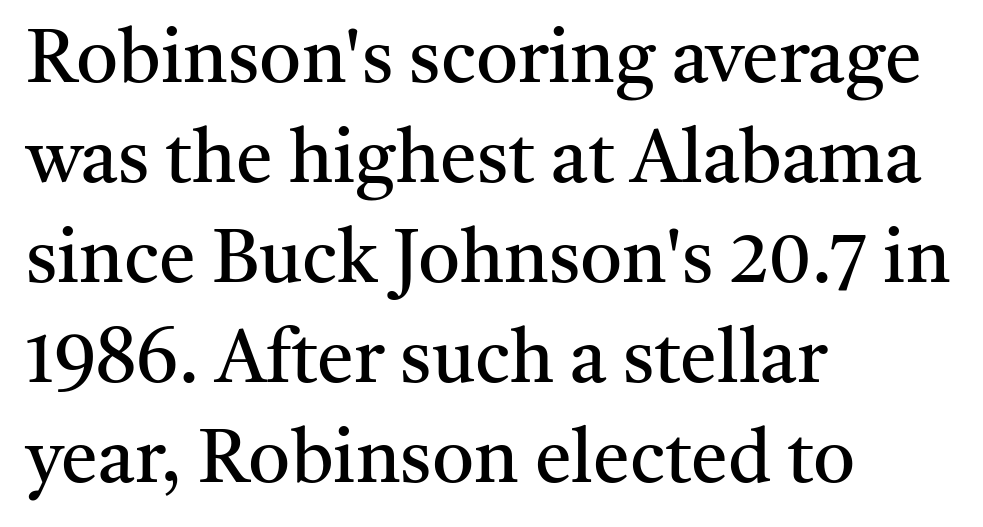
Horizontal bands of white between lines are of average thickness. Plain, unruled lines of type. The face looks like a standard text weight, possibly lighter. Italic? Not at all — the glyphs are vertical. This sample uses plain, unmodified letter spacing. The face used here is proportionally spaced, like ordinary book or web type.
